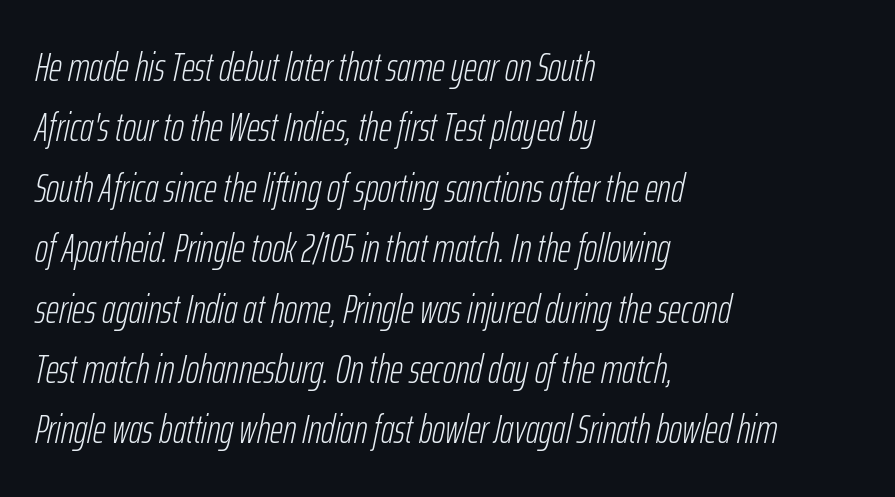
{"italic": "yes", "lean": "right", "slant_degrees": 12, "bold": "no", "weight": "light", "width": "condensed", "stroke_contrast": "low", "x_height": "medium", "monospaced": "no", "underline": "no", "align": "left", "line_spacing": "normal", "line_spacing_ratio": 1.51, "letter_spacing": "normal", "letter_spacing_em": 0.0, "glyph_px": 40}
